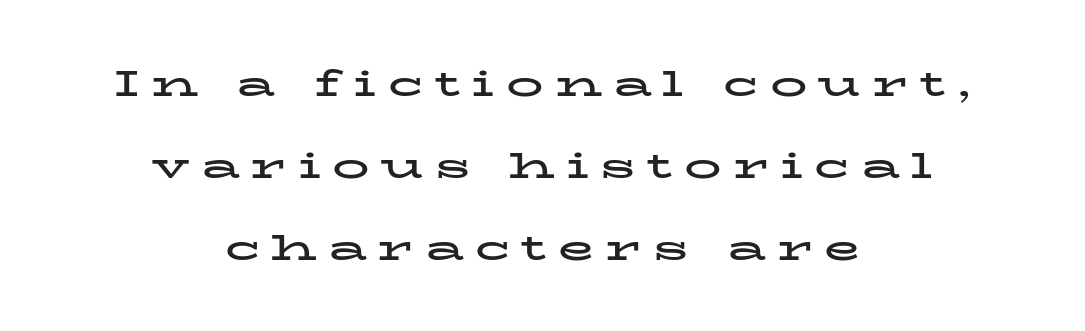
Q: Is the text bold? A: Yes.
Q: Is the text italic (slanted)? A: No, it is upright.
Q: Is the typeface a serif or a sans-serif typeface? A: Serif.
Q: Is the text underlined? A: No.
Q: How is the paragraph aligned? A: Centered.
Q: Is the spacing between letters normal or unusually wide? A: Unusually wide.
Q: Is the spacing between lines tight, normal or loose? A: Loose.
Q: Width (condensed, normal, or wide)? A: Wide.
Q: Stroke contrast? A: Low.
Q: x-height? A: Medium.
Q: Monospaced? A: No.
